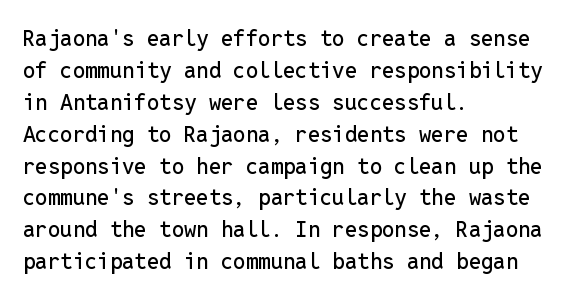
The image shows 22 px text type, upright; set left-aligned, normal line spacing (1.45x), normal letter spacing, not underlined.
